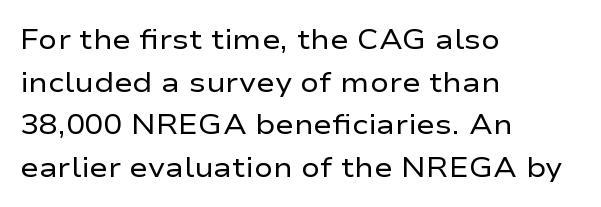
The weight would be labelled regular, book, light, or lighter still. Reading down the block, your eye returns to a fixed left position each line. Regarding serifs, this sample does without them. Nobody drew a line under any word here.
